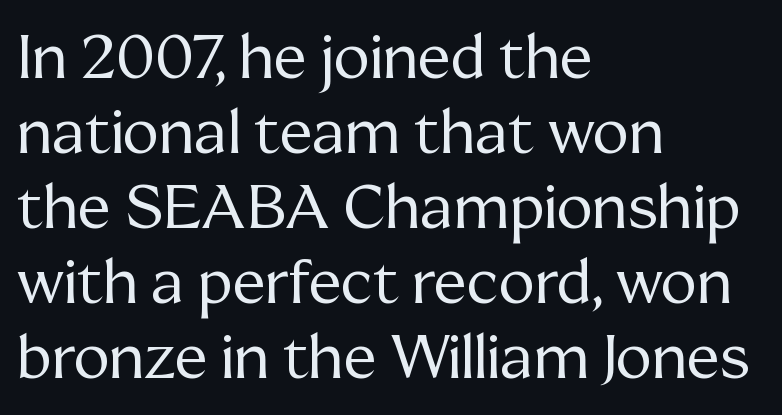
{"serif": "yes", "italic": "no", "bold": "no", "weight": "regular", "width": "normal", "stroke_contrast": "medium", "x_height": "medium", "monospaced": "no", "underline": "no", "align": "left", "line_spacing_ratio": 1.23, "letter_spacing": "normal", "letter_spacing_em": 0.0, "glyph_px": 61}
